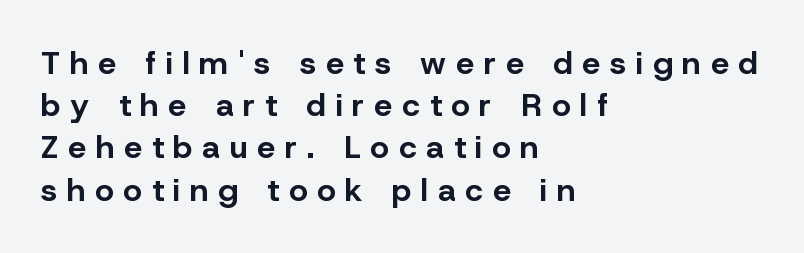
The image shows 32 px bold sans-serif type, upright; set left-aligned, normal line spacing (1.32x), unusually wide letter spacing (+0.31 em), not underlined; low stroke contrast and a medium x-height.
